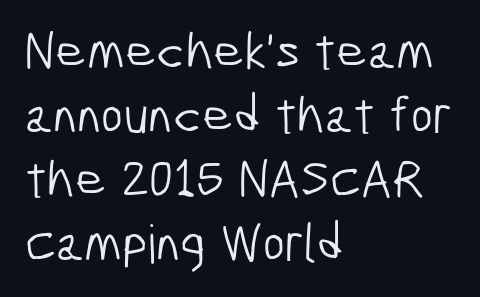
Q: Is the text bold? A: No.
Q: Is the typeface a serif or a sans-serif typeface? A: Sans-serif.
Q: Is the text underlined? A: No.
Q: How is the paragraph aligned? A: Left-aligned.
Q: Is the spacing between letters normal or unusually wide? A: Normal.
Q: Width (condensed, normal, or wide)? A: Condensed.
Q: Stroke contrast? A: Low.
Q: x-height? A: Medium.
Q: Monospaced? A: No.
